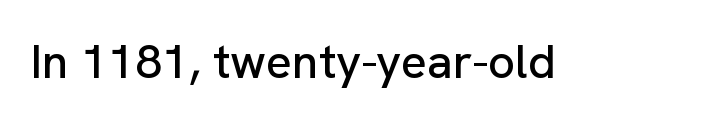
{"serif": "no", "italic": "no", "width": "normal", "stroke_contrast": "low", "x_height": "medium", "monospaced": "no", "underline": "no", "letter_spacing": "normal", "letter_spacing_em": 0.0, "glyph_px": 48}
